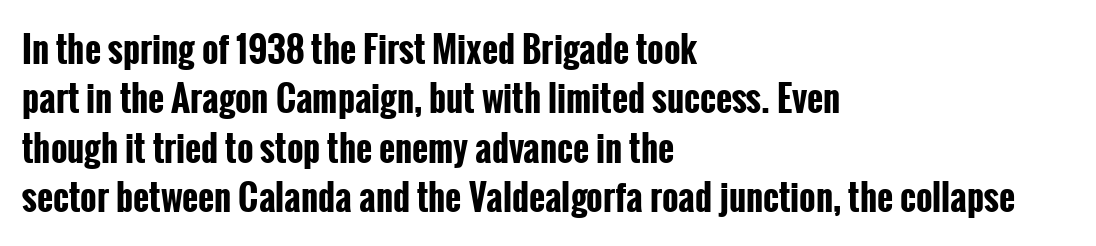
The image shows 35 px bold, condensed sans-serif type, upright; set left-aligned, normal line spacing (1.41x), normal letter spacing, not underlined; low stroke contrast and a medium x-height.
